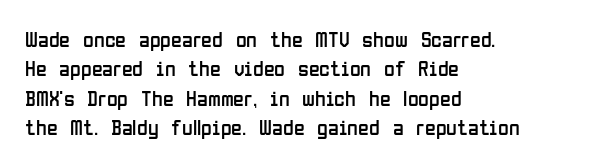
{"italic": "no", "bold": "no", "underline": "no", "align": "left", "line_spacing": "normal", "line_spacing_ratio": 1.34, "letter_spacing": "normal", "letter_spacing_em": 0.0, "glyph_px": 22}
